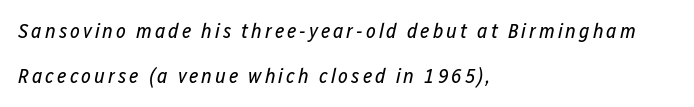
The area under the type is left untouched. The letterforms sit at book weight or below. One glance says open: line gaps are wider than usual. Slanted lettering throughout.
